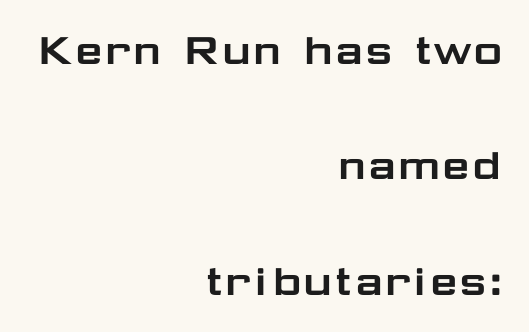
This is roman type, the default non-slanted kind. Honestly, the rows look like they've been pulled way apart. The face used here is a sans, in the tradition of grotesques and geometrics. Here the designer chose a conventional face with non-uniform glyph widths. Decoration check: the copy has no underline.
